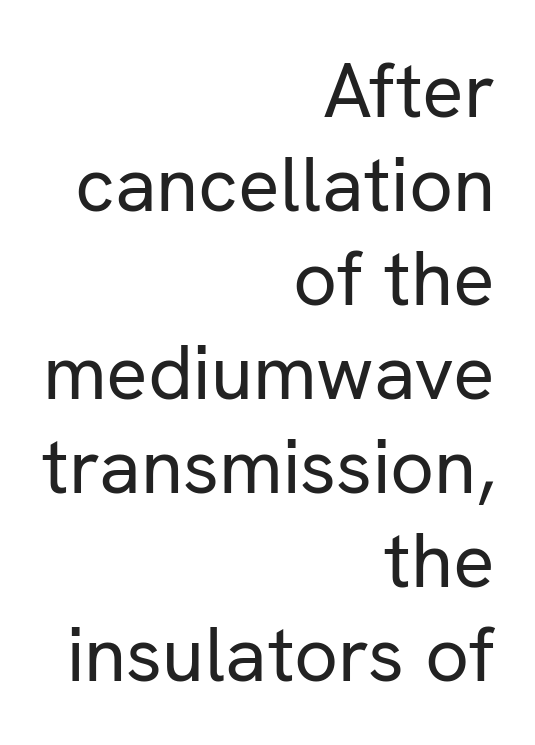
The image shows 77 px regular-weight sans-serif type, upright; set right-aligned, line spacing 1.22x, normal letter spacing, not underlined; low stroke contrast and a medium x-height.
